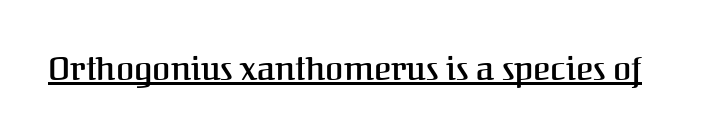
Caption: standard tracking, unaltered. This sample has the flowing, uneven cadence of proportional lettering. Each letter's strokes conclude with small projecting serifs. Unlike italic type, these characters show no tilt at all. Caption: semibold face, moderately heavy strokes. Glance below the letters and you will spot a drawn line.
